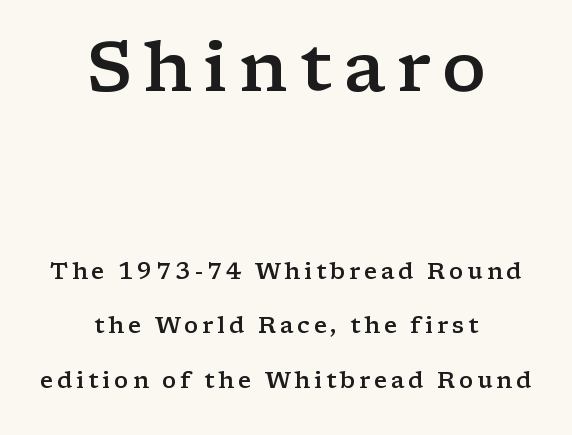
Note: larger setting up top, smaller setting below. Clear beneath every line of the passage. Does the weight exceed regular? Yes, but only to semibold. The lettering holds an erect, upright posture throughout. Looks like regular typesetting: each glyph gets only the width it needs. Is there much room between lines? Yes — plenty of vertical air separates them.
